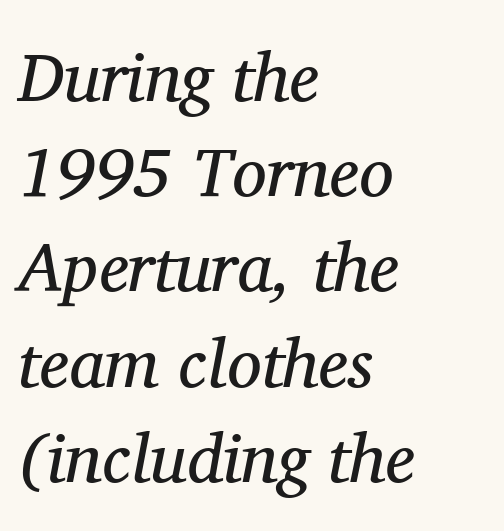
Q: Is the text bold? A: No.
Q: Is the text italic (slanted)? A: Yes, it leans right by about 11 degrees.
Q: Is the typeface a serif or a sans-serif typeface? A: Serif.
Q: Is the text underlined? A: No.
Q: How is the paragraph aligned? A: Left-aligned.
Q: Is the spacing between letters normal or unusually wide? A: Normal.
Q: Is the spacing between lines tight, normal or loose? A: Normal.
Q: Width (condensed, normal, or wide)? A: Normal.
Q: Stroke contrast? A: Medium.
Q: x-height? A: Medium.
Q: Monospaced? A: No.
